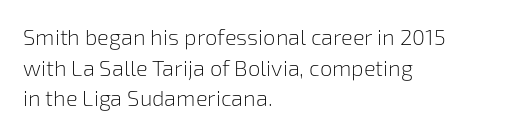
The image shows 22 px text type, upright; set left-aligned, normal line spacing (1.39x), normal letter spacing, not underlined.
